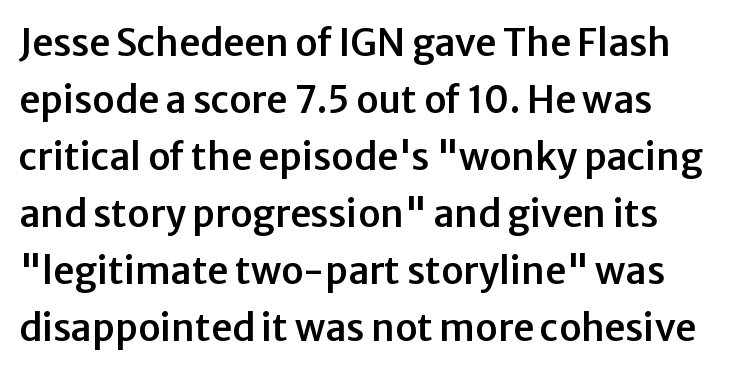
{"serif": "no", "italic": "no", "width": "normal", "stroke_contrast": "low", "x_height": "medium", "monospaced": "no", "underline": "no", "align": "left", "line_spacing": "normal", "line_spacing_ratio": 1.54, "letter_spacing": "normal", "letter_spacing_em": 0.0, "glyph_px": 37}
